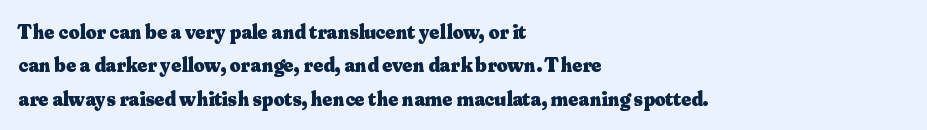
Q: Is the text bold? A: Yes.
Q: Is the text italic (slanted)? A: No, it is upright.
Q: Is the text underlined? A: No.
Q: How is the paragraph aligned? A: Left-aligned.
Q: Is the spacing between letters normal or unusually wide? A: Normal.
Q: Is the spacing between lines tight, normal or loose? A: Normal.
